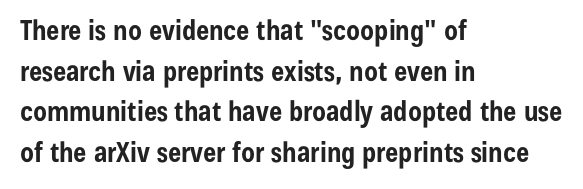
Q: Is the text bold? A: Yes.
Q: Is the text italic (slanted)? A: No, it is upright.
Q: Is the typeface a serif or a sans-serif typeface? A: Sans-serif.
Q: Is the text underlined? A: No.
Q: How is the paragraph aligned? A: Left-aligned.
Q: Is the spacing between letters normal or unusually wide? A: Normal.
Q: Is the spacing between lines tight, normal or loose? A: Normal.
Q: Width (condensed, normal, or wide)? A: Condensed.
Q: Stroke contrast? A: Low.
Q: x-height? A: Medium.
Q: Monospaced? A: No.
